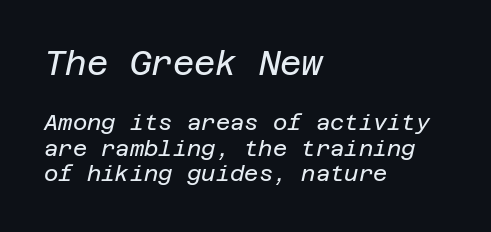
{"italic": "yes", "lean": "right", "slant_degrees": 12, "bold": "no", "weight": "regular", "width": "normal", "stroke_contrast": "low", "x_height": "large", "underline": "no", "align": "left", "line_spacing_ratio": 1.17, "letter_spacing": "normal", "letter_spacing_em": 0.0, "larger_block": "first", "size_ratio": 1.5, "glyph_px": 33}
